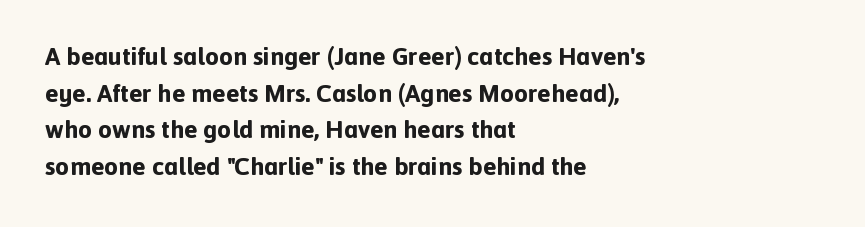
Q: Is the text bold? A: Yes.
Q: Is the text italic (slanted)? A: No, it is upright.
Q: Is the text underlined? A: No.
Q: How is the paragraph aligned? A: Left-aligned.
Q: Is the spacing between letters normal or unusually wide? A: Normal.
Q: Is the spacing between lines tight, normal or loose? A: Normal.
